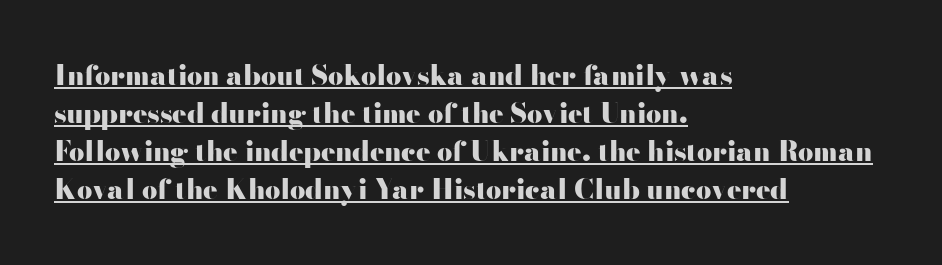
The image shows 27 px bold type, upright; set left-aligned, normal line spacing (1.41x), normal letter spacing, underlined.
